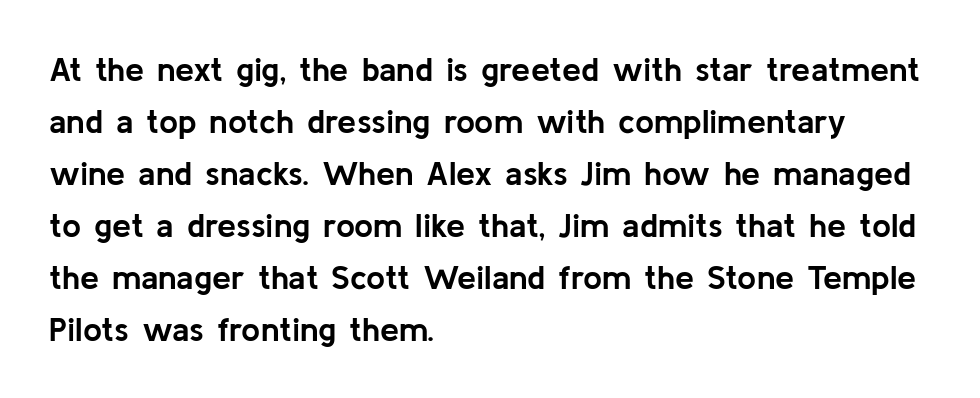
{"serif": "no", "italic": "no", "bold": "yes", "weight": "semibold", "width": "normal", "stroke_contrast": "low", "x_height": "medium", "monospaced": "no", "underline": "no", "align": "left", "line_spacing": "normal", "line_spacing_ratio": 1.53, "letter_spacing": "normal", "letter_spacing_em": 0.0, "glyph_px": 34}
